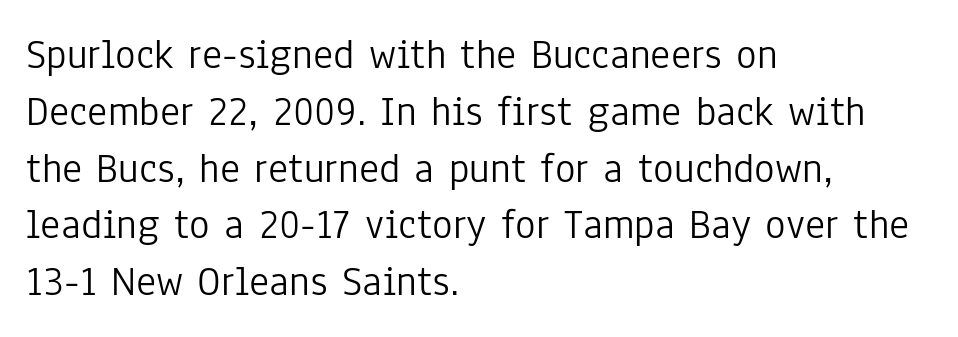
{"serif": "no", "italic": "no", "bold": "no", "weight": "light", "width": "condensed", "stroke_contrast": "low", "x_height": "medium", "monospaced": "no", "underline": "no", "align": "left", "line_spacing": "normal", "line_spacing_ratio": 1.32, "letter_spacing": "normal", "letter_spacing_em": 0.0, "glyph_px": 43}
